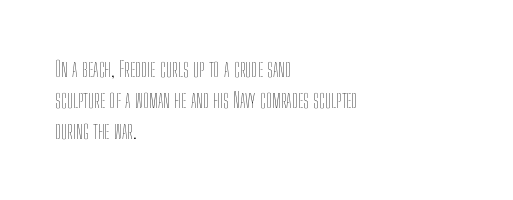
{"italic": "no", "bold": "no", "underline": "no", "align": "left", "line_spacing": "normal", "line_spacing_ratio": 1.42, "letter_spacing": "normal", "letter_spacing_em": 0.0, "glyph_px": 22}
